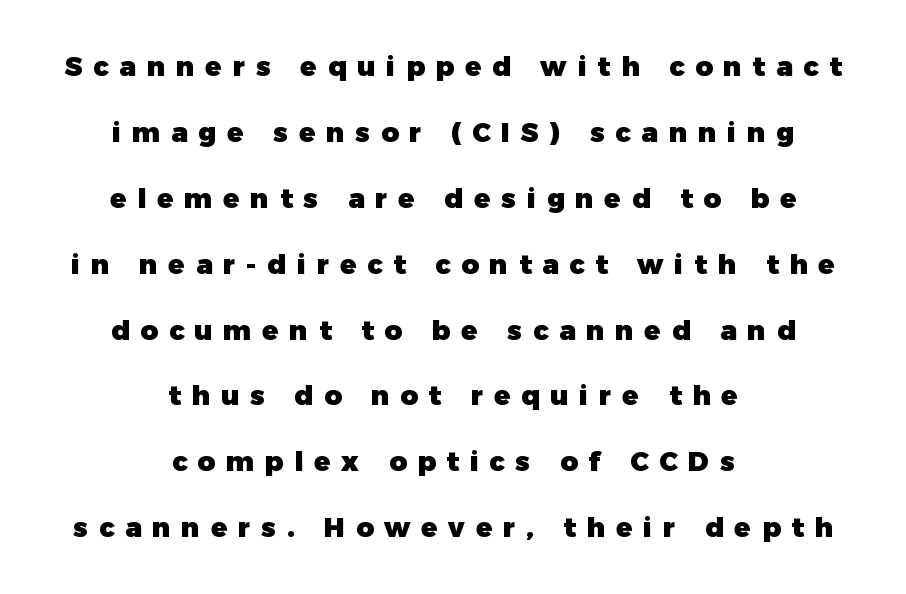
{"italic": "no", "bold": "yes", "underline": "no", "align": "center", "line_spacing": "loose", "line_spacing_ratio": 2.44, "letter_spacing": "wide", "letter_spacing_em": 0.4, "glyph_px": 27}
